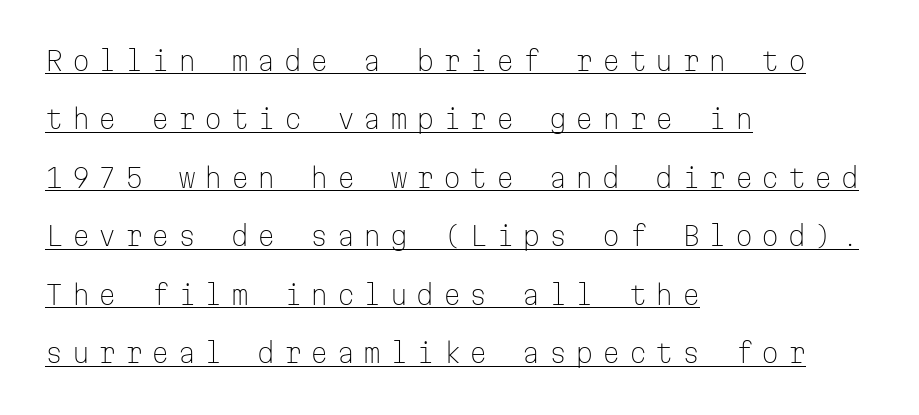
{"italic": "no", "bold": "no", "underline": "yes", "align": "left", "line_spacing": "loose", "line_spacing_ratio": 2.25, "letter_spacing": "wide", "letter_spacing_em": 0.32, "glyph_px": 26}
